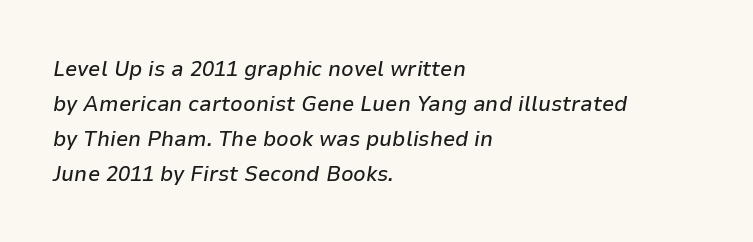
Q: Is the text italic (slanted)? A: Yes, it leans right by about 9 degrees.
Q: Is the text underlined? A: No.
Q: How is the paragraph aligned? A: Left-aligned.
Q: Is the spacing between letters normal or unusually wide? A: Normal.
Q: Is the spacing between lines tight, normal or loose? A: Normal.
